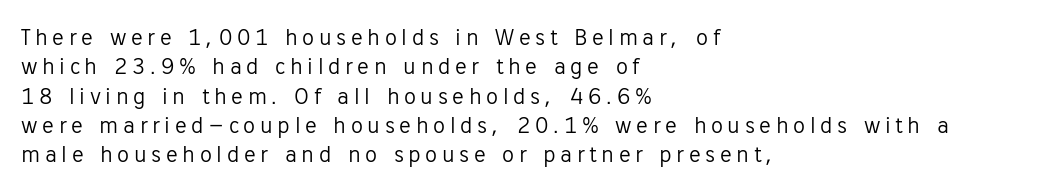
The image shows 24 px text type, upright; set left-aligned, line spacing 1.22x, not underlined.
